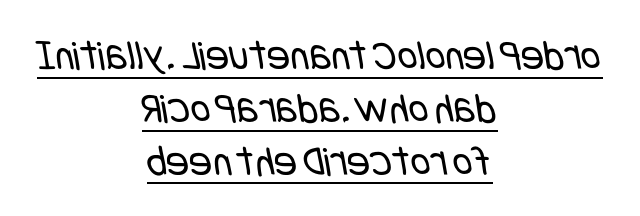
{"serif": "no", "bold": "no", "weight": "regular", "width": "condensed", "stroke_contrast": "low", "x_height": "large", "underline": "yes", "align": "center", "line_spacing_ratio": 1.23, "letter_spacing": "normal", "letter_spacing_em": 0.0, "glyph_px": 43}
